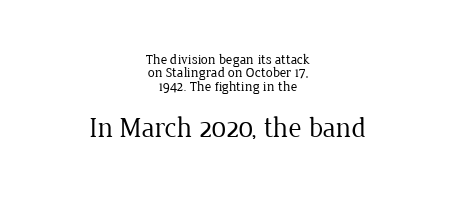
The image shows 28 px regular-weight serif type, upright; set centered, tight line spacing (0.95x), normal letter spacing, not underlined; the second (bottom) block is 2.0x larger; low stroke contrast and a medium x-height.
